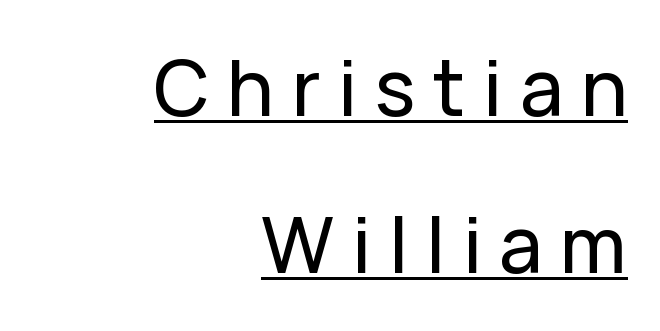
I'd call this a sans setting — the letters go barefoot. Think of a printed novel: that variable character pitch is what you see here. Caption: expanded tracking, letters set apart. Regarding leading, the lines here are spaced well apart.
